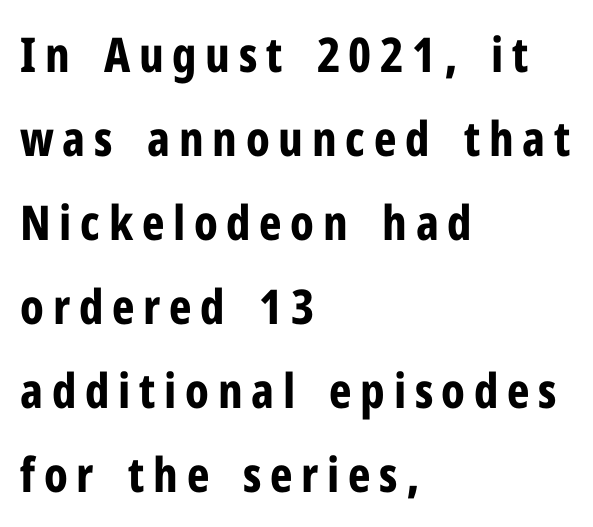
The image shows 48 px bold, condensed sans-serif type, upright; set left-aligned, line spacing 1.75x, not underlined; low stroke contrast and a medium x-height.
